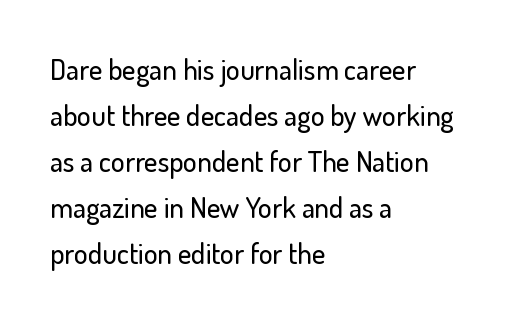
The image shows 29 px sans-serif type, upright; set left-aligned, normal line spacing (1.59x), normal letter spacing, not underlined; low stroke contrast and a small x-height.
